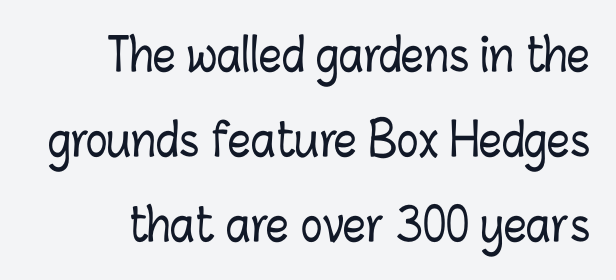
{"italic": "no", "width": "condensed", "stroke_contrast": "low", "x_height": "medium", "monospaced": "no", "underline": "no", "line_spacing_ratio": 1.89, "letter_spacing": "normal", "letter_spacing_em": 0.0, "glyph_px": 45}
